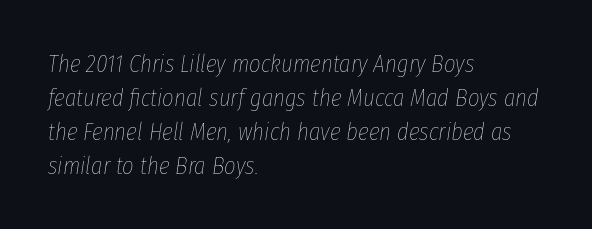
The image shows 25 px text type, italic (leaning right); set left-aligned, normal line spacing (1.36x), normal letter spacing, not underlined.
